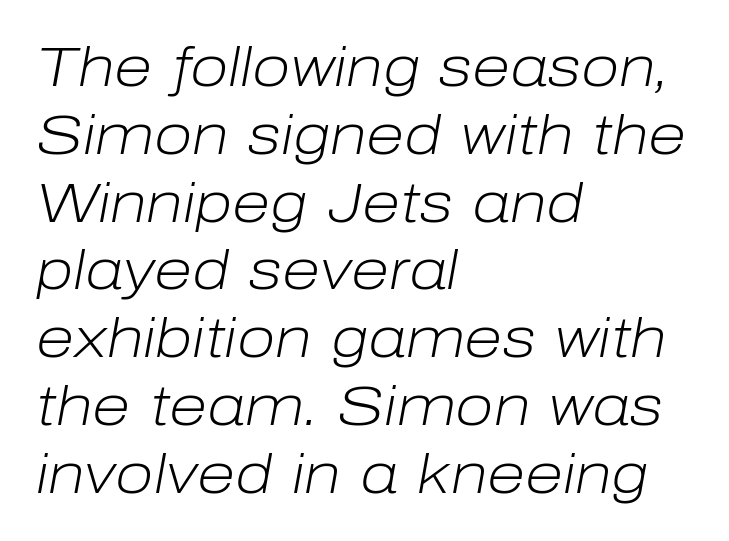
Q: Is the text bold? A: No.
Q: Is the text italic (slanted)? A: Yes, it leans right by about 10 degrees.
Q: Is the text underlined? A: No.
Q: How is the paragraph aligned? A: Left-aligned.
Q: Is the spacing between letters normal or unusually wide? A: Normal.
Q: Width (condensed, normal, or wide)? A: Normal.
Q: Stroke contrast? A: Low.
Q: x-height? A: Medium.
Q: Monospaced? A: No.
